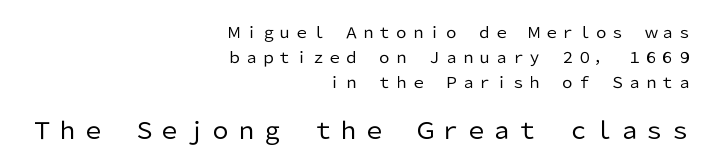
Q: Is the text bold? A: No.
Q: Is the text italic (slanted)? A: No, it is upright.
Q: Is the text underlined? A: No.
Q: How is the paragraph aligned? A: Right-aligned.
Q: Is the spacing between lines tight, normal or loose? A: Normal.
Q: Which block of text is set in a larger size, the first (top) or the second (bottom)? A: The second (bottom) one.
